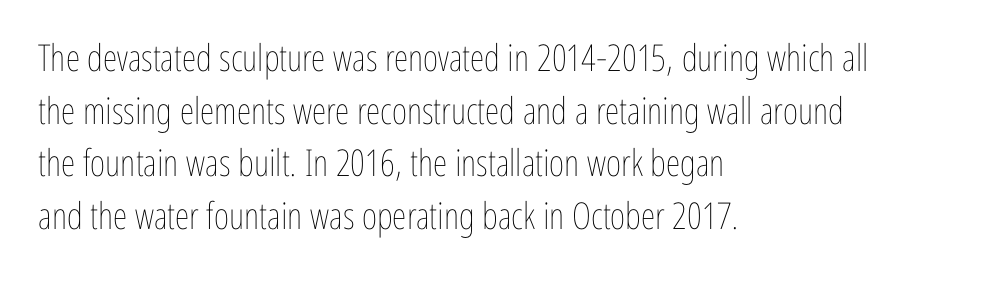
The image shows 37 px thin, condensed type, upright; set left-aligned, normal line spacing (1.42x), normal letter spacing, not underlined; low stroke contrast and a medium x-height.
